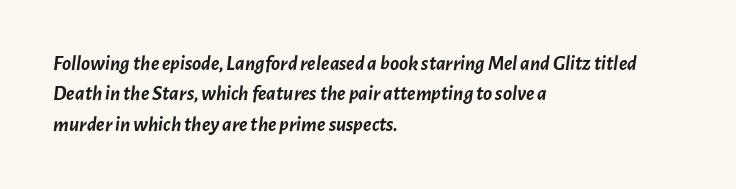
Q: Is the text bold? A: Yes.
Q: Is the text italic (slanted)? A: Yes, it leans right by about 7 degrees.
Q: Is the text underlined? A: No.
Q: How is the paragraph aligned? A: Left-aligned.
Q: Is the spacing between letters normal or unusually wide? A: Normal.
Q: Is the spacing between lines tight, normal or loose? A: Normal.
